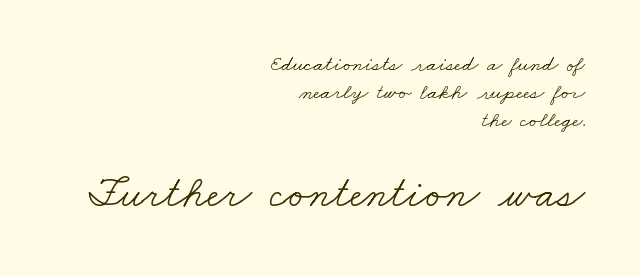
The image shows 45 px light, wide serif type; set right-aligned, normal line spacing (1.27x), normal letter spacing, not underlined; the second (bottom) block is 2.05x larger; low stroke contrast and a small x-height.
